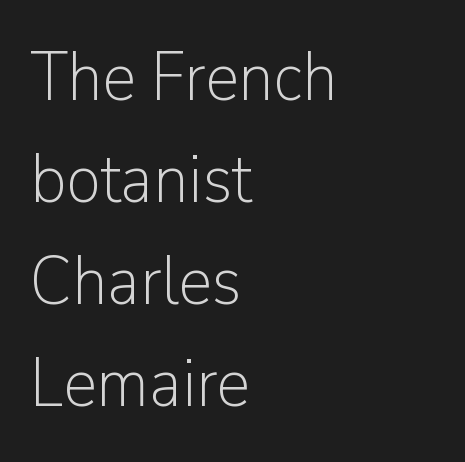
Q: Is the text bold? A: No.
Q: Is the text italic (slanted)? A: No, it is upright.
Q: Is the typeface a serif or a sans-serif typeface? A: Sans-serif.
Q: Is the text underlined? A: No.
Q: How is the paragraph aligned? A: Left-aligned.
Q: Is the spacing between letters normal or unusually wide? A: Normal.
Q: Is the spacing between lines tight, normal or loose? A: Normal.
Q: Width (condensed, normal, or wide)? A: Normal.
Q: Stroke contrast? A: Low.
Q: x-height? A: Medium.
Q: Monospaced? A: No.
